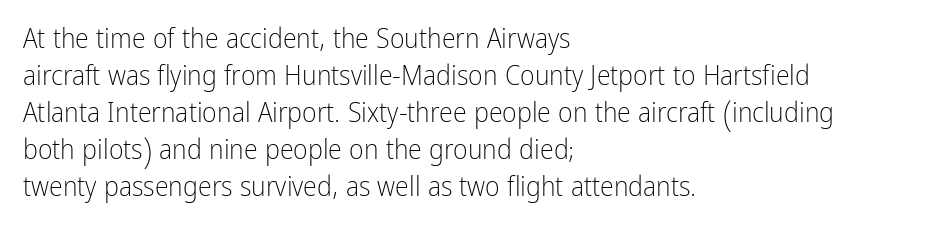
{"serif": "no", "italic": "no", "bold": "no", "weight": "light", "width": "condensed", "stroke_contrast": "low", "x_height": "medium", "monospaced": "no", "underline": "no", "align": "left", "line_spacing": "normal", "line_spacing_ratio": 1.32, "letter_spacing": "normal", "letter_spacing_em": 0.0, "glyph_px": 28}
